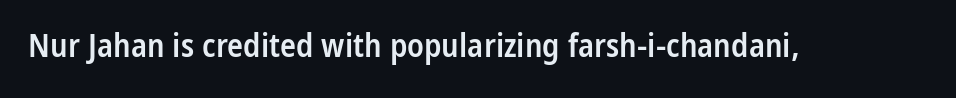
The image shows 33 px semibold, condensed sans-serif type, upright; set normal letter spacing, not underlined; low stroke contrast and a medium x-height.
